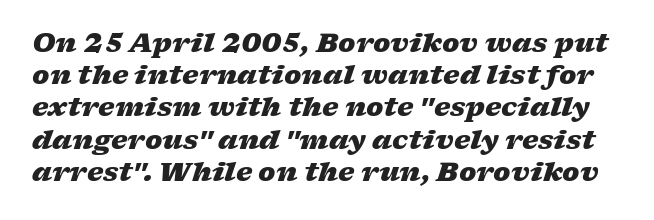
Q: Is the text bold? A: Yes.
Q: Is the text italic (slanted)? A: Yes, it leans right by about 17 degrees.
Q: Is the text underlined? A: No.
Q: Is the spacing between letters normal or unusually wide? A: Normal.
